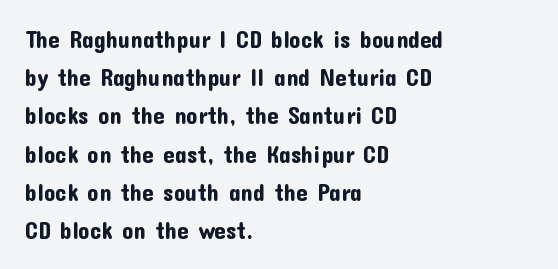
The image shows 23 px text type, upright; set left-aligned, normal line spacing (1.66x), normal letter spacing, not underlined.
